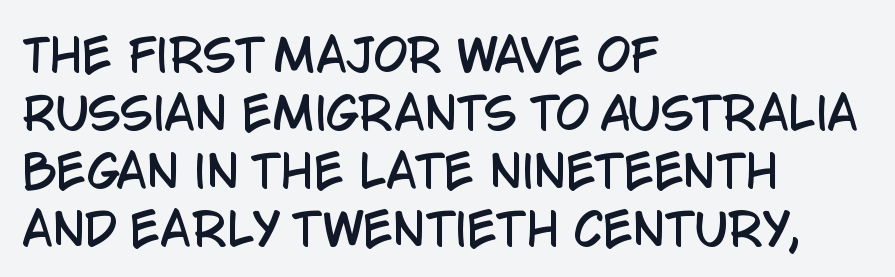
{"serif": "no", "italic": "no", "width": "condensed", "stroke_contrast": "low", "x_height": "large", "monospaced": "no", "underline": "no", "align": "left", "line_spacing": "normal", "line_spacing_ratio": 1.32, "letter_spacing": "normal", "letter_spacing_em": 0.0, "glyph_px": 44}
